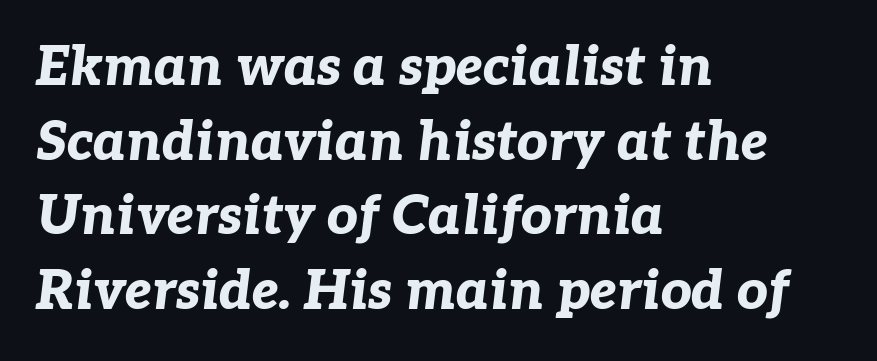
The image shows 54 px bold type, italic (leaning right); set left-aligned, normal line spacing (1.38x), normal letter spacing, not underlined; low stroke contrast and a medium x-height.
